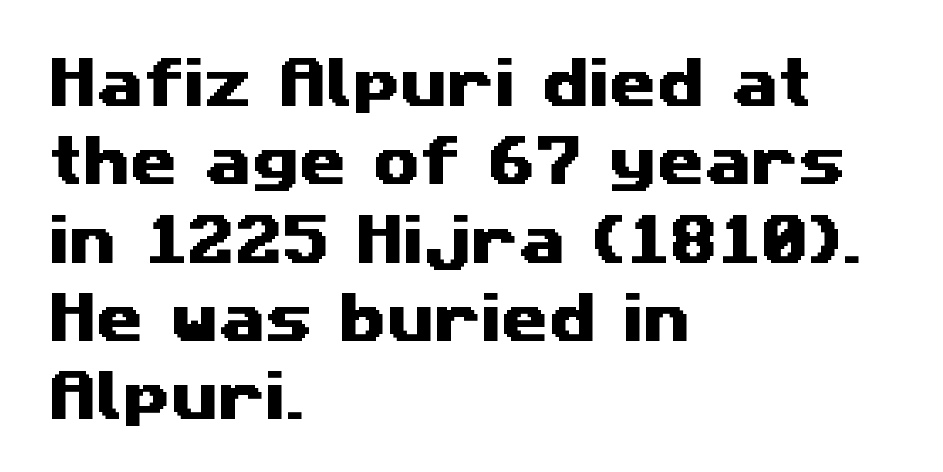
Q: Is the typeface a serif or a sans-serif typeface? A: Sans-serif.
Q: Is the text underlined? A: No.
Q: How is the paragraph aligned? A: Left-aligned.
Q: Is the spacing between letters normal or unusually wide? A: Normal.
Q: Is the spacing between lines tight, normal or loose? A: Normal.
Q: Width (condensed, normal, or wide)? A: Wide.
Q: Stroke contrast? A: Medium.
Q: x-height? A: Medium.
Q: Monospaced? A: No.
